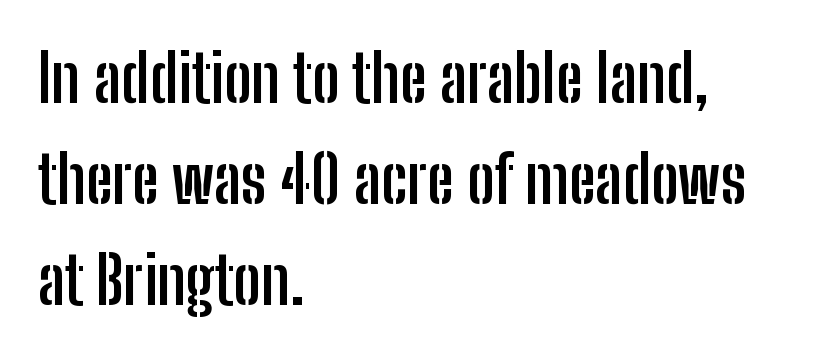
{"serif": "no", "italic": "no", "bold": "yes", "weight": "semibold", "width": "condensed", "stroke_contrast": "low", "x_height": "medium", "monospaced": "no", "underline": "no", "align": "left", "line_spacing": "normal", "line_spacing_ratio": 1.53, "letter_spacing": "normal", "letter_spacing_em": 0.0, "glyph_px": 66}
